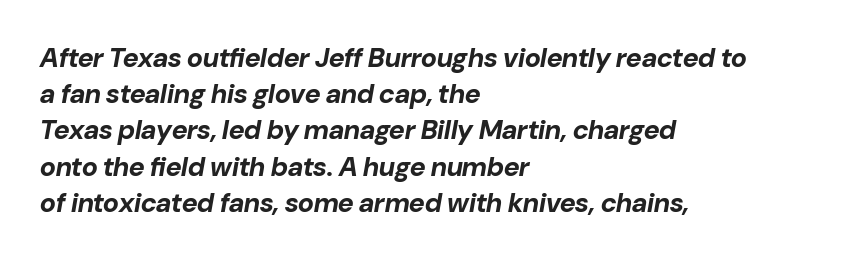
The image shows 27 px bold type, italic (leaning right); set left-aligned, normal line spacing (1.34x), normal letter spacing, not underlined.
